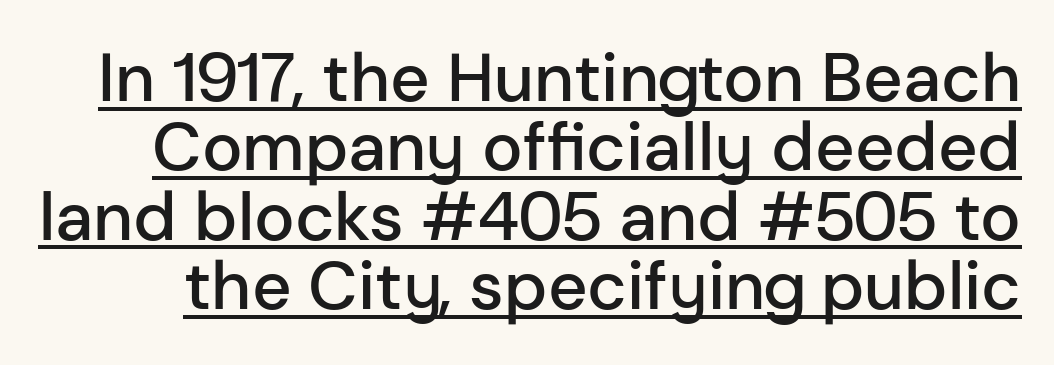
Unlike italic type, these characters show no tilt at all. The letters advance in unequal steps, a hallmark of proportional type. Each word holds together tightly as a unit, with standard inter-letter gaps. Caption: lettering with a line underneath. Look at the bottom of the vertical strokes: they stop flat, with no serifs.
